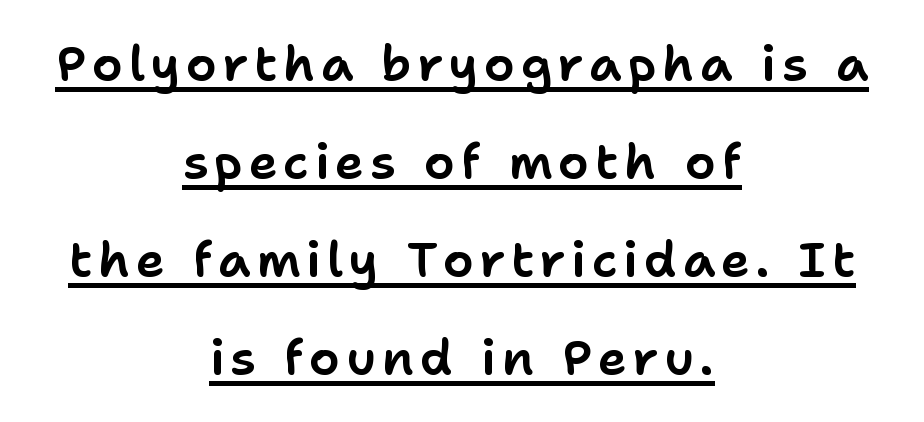
{"serif": "no", "italic": "no", "width": "normal", "stroke_contrast": "low", "x_height": "medium", "monospaced": "no", "underline": "yes", "align": "center", "line_spacing": "loose", "line_spacing_ratio": 2.0, "glyph_px": 49}
